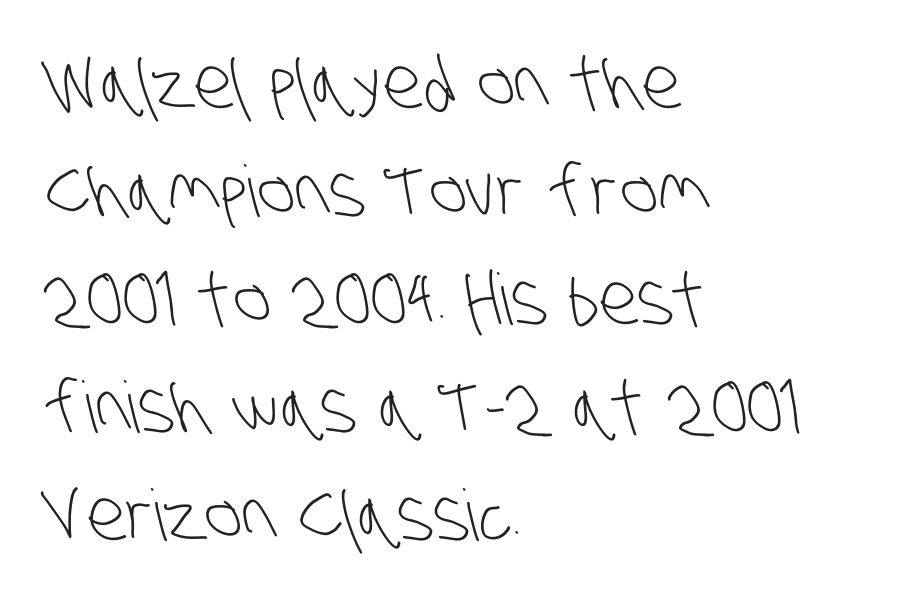
Q: Is the text bold? A: No.
Q: Is the typeface a serif or a sans-serif typeface? A: Sans-serif.
Q: Is the text underlined? A: No.
Q: How is the paragraph aligned? A: Left-aligned.
Q: Is the spacing between letters normal or unusually wide? A: Normal.
Q: Is the spacing between lines tight, normal or loose? A: Normal.
Q: Width (condensed, normal, or wide)? A: Condensed.
Q: Stroke contrast? A: Low.
Q: x-height? A: Large.
Q: Monospaced? A: No.
